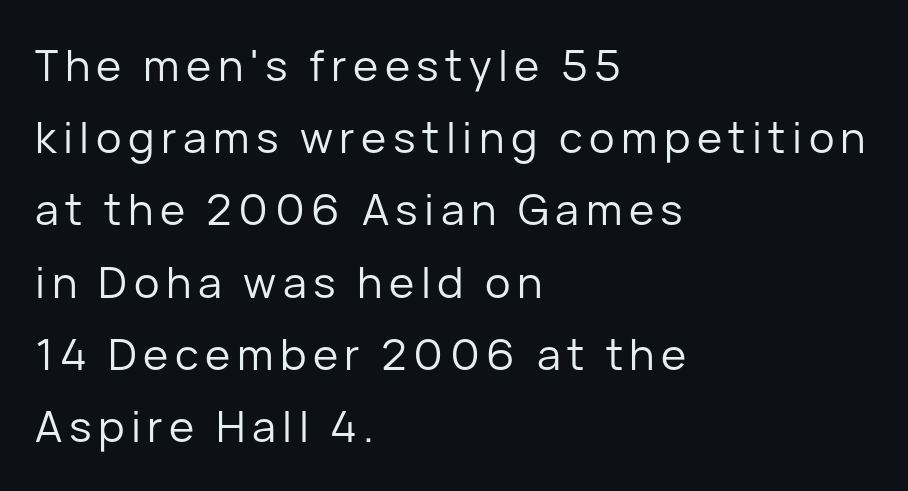
The image shows 43 px regular-weight sans-serif type, upright; set left-aligned, normal line spacing (1.68x), not underlined; low stroke contrast and a medium x-height.
